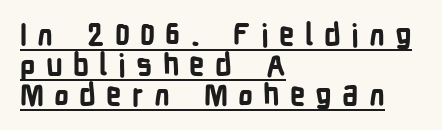
{"serif": "no", "italic": "no", "bold": "yes", "weight": "bold", "width": "condensed", "stroke_contrast": "low", "x_height": "medium", "monospaced": "no", "underline": "yes", "align": "left", "line_spacing": "tight", "line_spacing_ratio": 1.0, "letter_spacing": "wide", "letter_spacing_em": 0.34, "glyph_px": 30}
